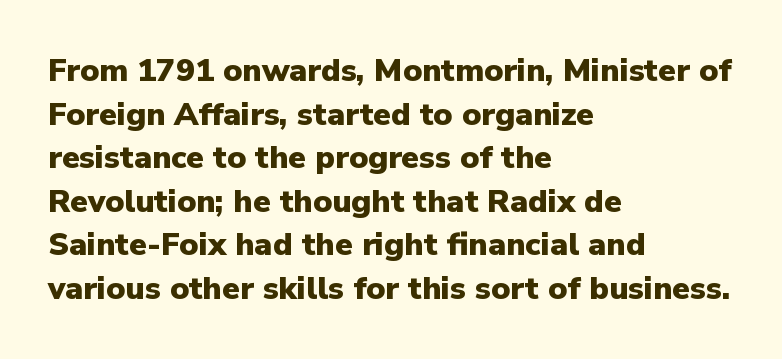
Q: Is the text bold? A: Yes.
Q: Is the text italic (slanted)? A: No, it is upright.
Q: Is the typeface a serif or a sans-serif typeface? A: Sans-serif.
Q: Is the text underlined? A: No.
Q: How is the paragraph aligned? A: Left-aligned.
Q: Is the spacing between letters normal or unusually wide? A: Normal.
Q: Is the spacing between lines tight, normal or loose? A: Normal.
Q: Width (condensed, normal, or wide)? A: Normal.
Q: Stroke contrast? A: Low.
Q: x-height? A: Medium.
Q: Monospaced? A: No.
